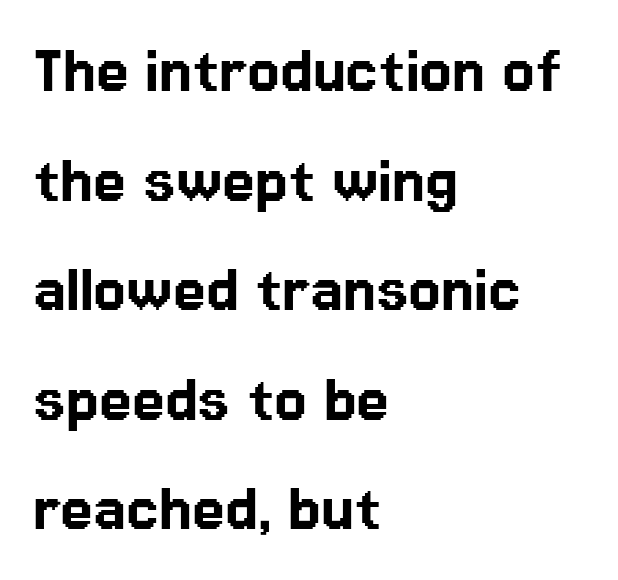
Posture: upright roman. You could not count columns in this text — the font is proportionally spaced. Is the letter spacing exaggerated? No — it looks like the ordinary default. The text was rendered using a sans face with plain stroke endings.
